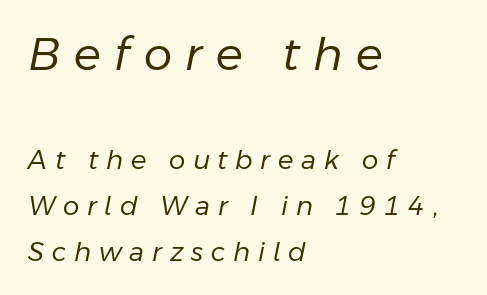
The image shows 45 px regular-weight type, italic (leaning right); set left-aligned, line spacing 1.77x, unusually wide letter spacing (+0.3 em), not underlined; the first (top) block is 1.73x larger; low stroke contrast and a medium x-height.
